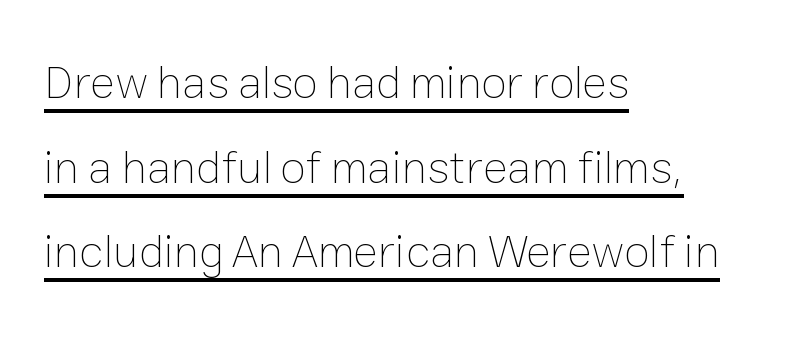
{"italic": "no", "bold": "no", "weight": "thin", "width": "normal", "stroke_contrast": "low", "x_height": "medium", "monospaced": "no", "underline": "yes", "align": "left", "line_spacing_ratio": 1.84, "letter_spacing": "normal", "letter_spacing_em": 0.0, "glyph_px": 46}
